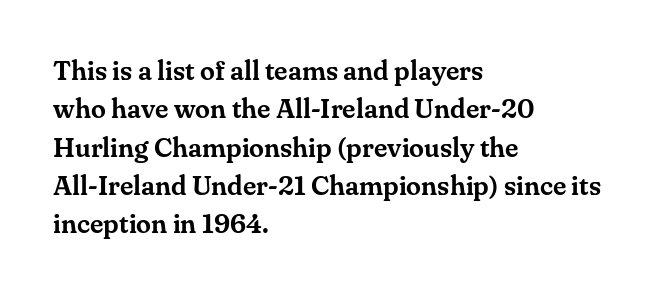
{"italic": "no", "underline": "no", "align": "left", "line_spacing": "normal", "line_spacing_ratio": 1.42, "letter_spacing": "normal", "letter_spacing_em": 0.0, "glyph_px": 27}
